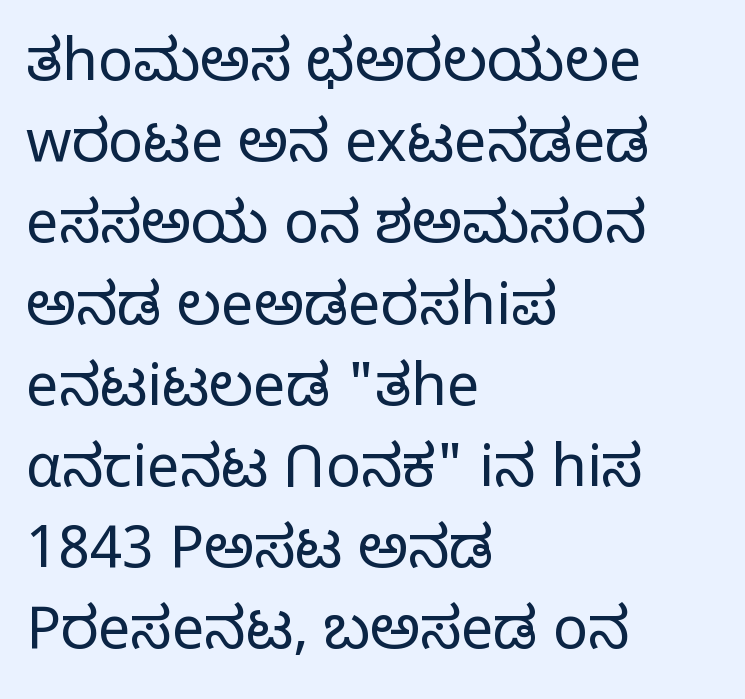
Q: Is the text bold? A: No.
Q: Is the text italic (slanted)? A: No, it is upright.
Q: Is the typeface a serif or a sans-serif typeface? A: Sans-serif.
Q: Is the text underlined? A: No.
Q: How is the paragraph aligned? A: Left-aligned.
Q: Is the spacing between letters normal or unusually wide? A: Normal.
Q: Is the spacing between lines tight, normal or loose? A: Normal.
Q: Width (condensed, normal, or wide)? A: Normal.
Q: Stroke contrast? A: Low.
Q: x-height? A: Medium.
Q: Monospaced? A: No.
